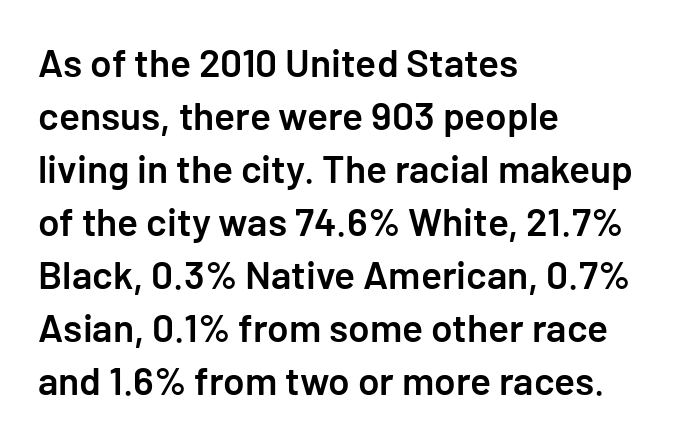
Q: Is the text bold? A: Semi-bold.
Q: Is the text italic (slanted)? A: No, it is upright.
Q: Is the typeface a serif or a sans-serif typeface? A: Sans-serif.
Q: Is the text underlined? A: No.
Q: How is the paragraph aligned? A: Left-aligned.
Q: Is the spacing between letters normal or unusually wide? A: Normal.
Q: Is the spacing between lines tight, normal or loose? A: Normal.
Q: Width (condensed, normal, or wide)? A: Normal.
Q: Stroke contrast? A: Low.
Q: x-height? A: Medium.
